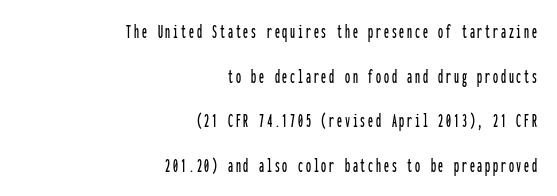
The image shows 20 px text type, upright; set right-aligned, loose line spacing (2.23x), not underlined.
